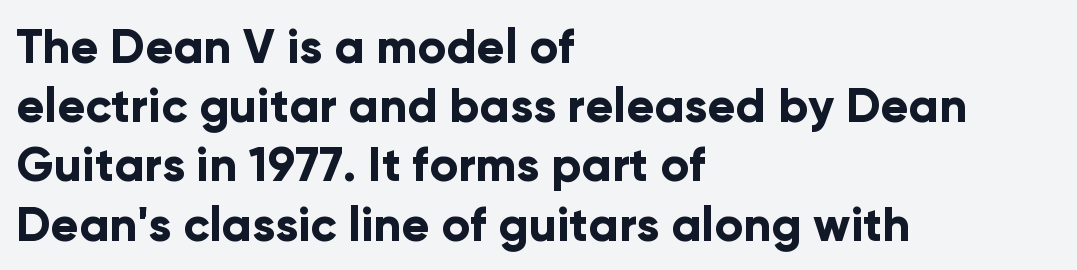
The image shows 47 px bold sans-serif type, upright; set left-aligned, normal line spacing (1.26x), normal letter spacing, not underlined; low stroke contrast and a medium x-height.
